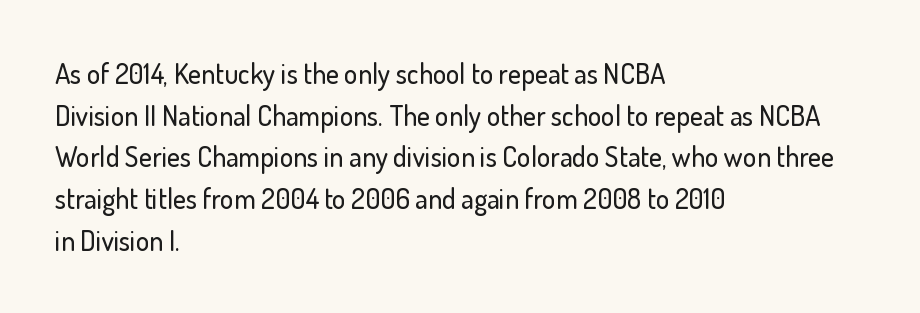
{"serif": "no", "italic": "no", "width": "normal", "stroke_contrast": "low", "x_height": "small", "monospaced": "no", "underline": "no", "align": "left", "line_spacing": "normal", "line_spacing_ratio": 1.49, "letter_spacing": "normal", "letter_spacing_em": 0.0, "glyph_px": 28}
